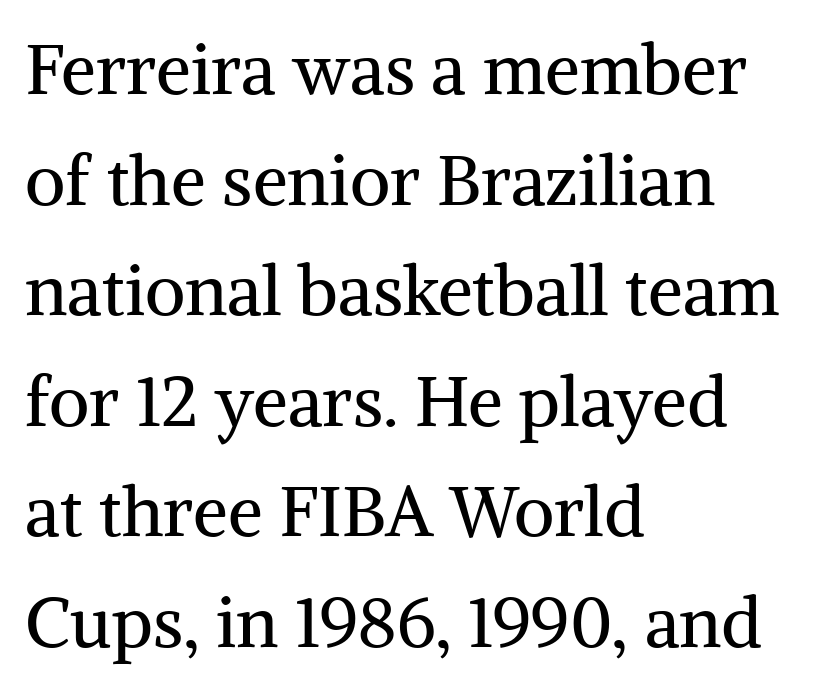
{"serif": "yes", "italic": "no", "bold": "no", "weight": "regular", "width": "normal", "stroke_contrast": "medium", "x_height": "medium", "monospaced": "no", "underline": "no", "align": "left", "line_spacing": "normal", "line_spacing_ratio": 1.58, "letter_spacing": "normal", "letter_spacing_em": 0.0, "glyph_px": 70}
